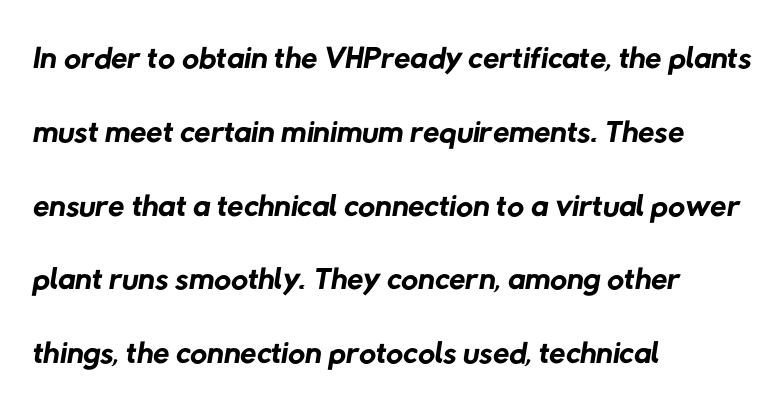
The image shows 47 px regular-weight sans-serif type; set left-aligned, normal line spacing (1.57x), normal letter spacing, not underlined; low stroke contrast and a medium x-height.
